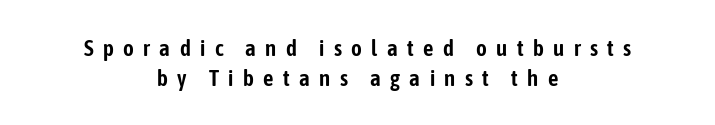
Q: Is the text italic (slanted)? A: No, it is upright.
Q: Is the text underlined? A: No.
Q: How is the paragraph aligned? A: Centered.
Q: Is the spacing between letters normal or unusually wide? A: Unusually wide.
Q: Is the spacing between lines tight, normal or loose? A: Normal.
